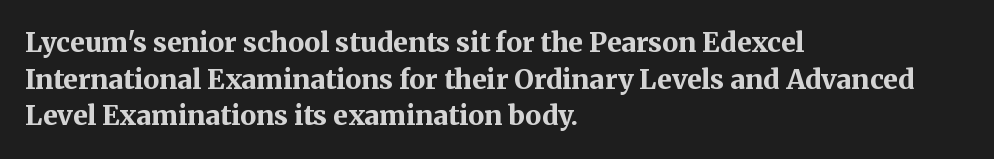
{"italic": "no", "bold": "yes", "underline": "no", "align": "left", "line_spacing": "normal", "line_spacing_ratio": 1.36, "letter_spacing": "normal", "letter_spacing_em": 0.0, "glyph_px": 27}
